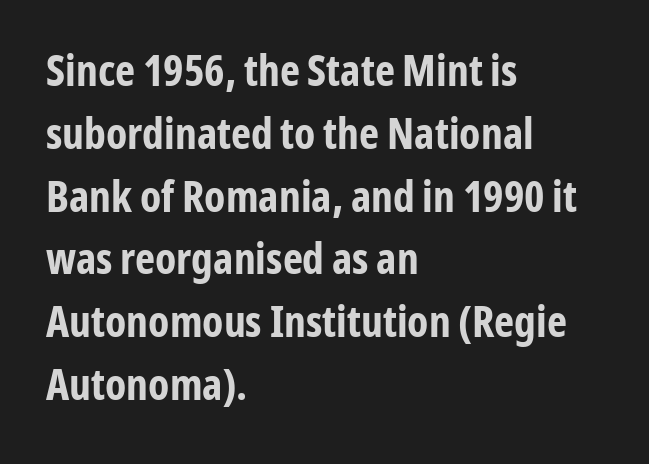
Q: Is the text bold? A: Yes.
Q: Is the text italic (slanted)? A: No, it is upright.
Q: Is the typeface a serif or a sans-serif typeface? A: Sans-serif.
Q: Is the text underlined? A: No.
Q: How is the paragraph aligned? A: Left-aligned.
Q: Is the spacing between letters normal or unusually wide? A: Normal.
Q: Is the spacing between lines tight, normal or loose? A: Normal.
Q: Width (condensed, normal, or wide)? A: Condensed.
Q: Stroke contrast? A: Low.
Q: x-height? A: Medium.
Q: Monospaced? A: No.
